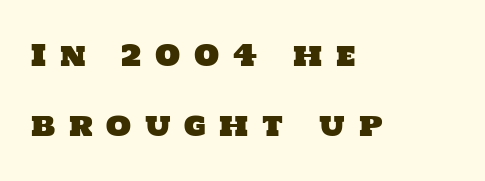
Q: Is the typeface a serif or a sans-serif typeface? A: Sans-serif.
Q: Is the text underlined? A: No.
Q: How is the paragraph aligned? A: Left-aligned.
Q: Is the spacing between letters normal or unusually wide? A: Unusually wide.
Q: Is the spacing between lines tight, normal or loose? A: Loose.
Q: Width (condensed, normal, or wide)? A: Normal.
Q: Stroke contrast? A: Low.
Q: x-height? A: Large.
Q: Monospaced? A: No.
